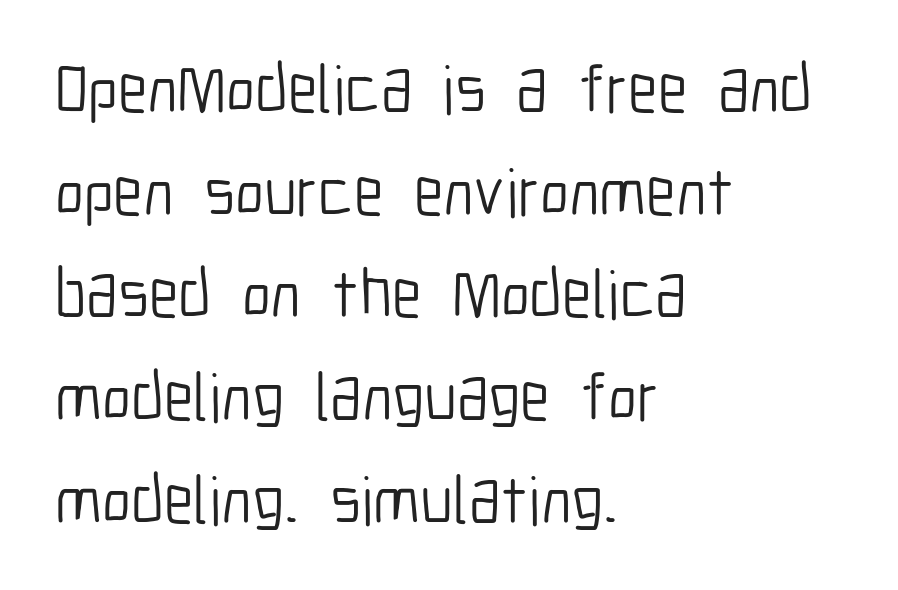
Check under the words: just untouched page. Unlike italic type, these characters show no tilt at all. Caption: multi-line text, flush left, ragged right. Each letter keeps its own natural width here, so spacing adapts to shape. Stroke terminals: plain, sans-serif.
